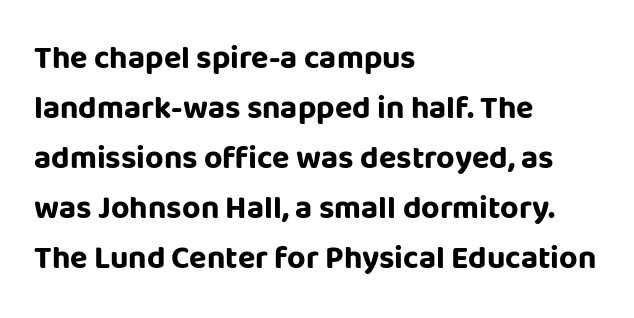
Q: Is the text bold? A: Yes.
Q: Is the text italic (slanted)? A: No, it is upright.
Q: Is the typeface a serif or a sans-serif typeface? A: Sans-serif.
Q: Is the text underlined? A: No.
Q: How is the paragraph aligned? A: Left-aligned.
Q: Is the spacing between letters normal or unusually wide? A: Normal.
Q: Is the spacing between lines tight, normal or loose? A: Normal.
Q: Width (condensed, normal, or wide)? A: Normal.
Q: Stroke contrast? A: Low.
Q: x-height? A: Large.
Q: Monospaced? A: No.
